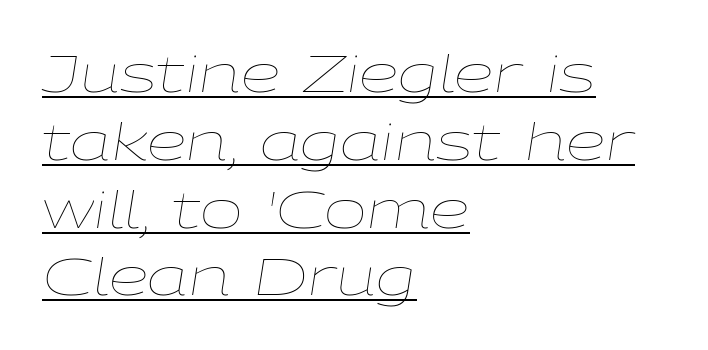
The image shows 51 px thin, wide type, italic (leaning right); set left-aligned, normal line spacing (1.33x), normal letter spacing, underlined; low stroke contrast and a medium x-height.
